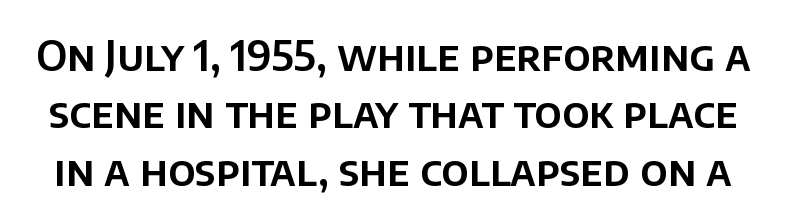
Q: Is the text italic (slanted)? A: No, it is upright.
Q: Is the typeface a serif or a sans-serif typeface? A: Sans-serif.
Q: Is the text underlined? A: No.
Q: Is the spacing between letters normal or unusually wide? A: Normal.
Q: Is the spacing between lines tight, normal or loose? A: Normal.
Q: Width (condensed, normal, or wide)? A: Normal.
Q: Stroke contrast? A: Low.
Q: x-height? A: Large.
Q: Monospaced? A: No.
